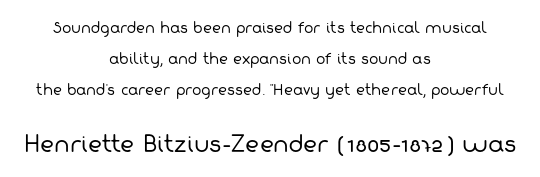
The image shows 22 px text type; set centered, loose line spacing (2.23x), normal letter spacing, not underlined; the second (bottom) block is 1.57x larger.
